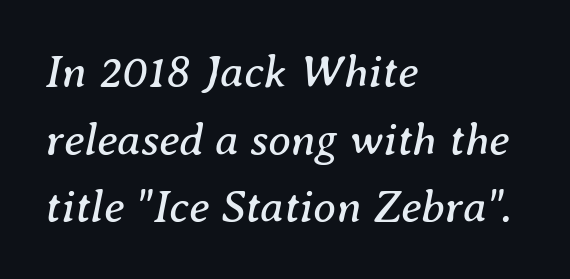
Q: Is the text bold? A: No.
Q: Is the text italic (slanted)? A: Yes, it leans right by about 8 degrees.
Q: Is the typeface a serif or a sans-serif typeface? A: Serif.
Q: Is the text underlined? A: No.
Q: How is the paragraph aligned? A: Left-aligned.
Q: Is the spacing between letters normal or unusually wide? A: Normal.
Q: Is the spacing between lines tight, normal or loose? A: Normal.
Q: Width (condensed, normal, or wide)? A: Normal.
Q: Stroke contrast? A: Medium.
Q: x-height? A: Medium.
Q: Monospaced? A: No.
